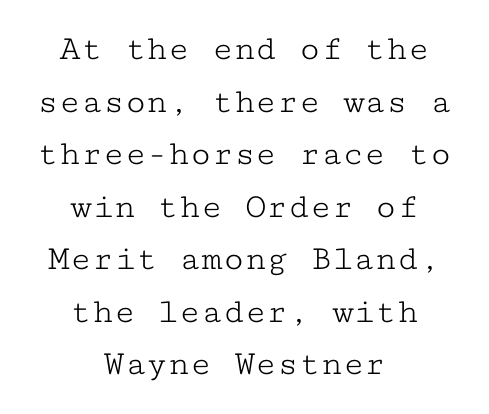
The image shows 36 px light, wide serif type, upright, monospaced; set centered, normal line spacing (1.46x), normal letter spacing, not underlined; low stroke contrast and a medium x-height.
